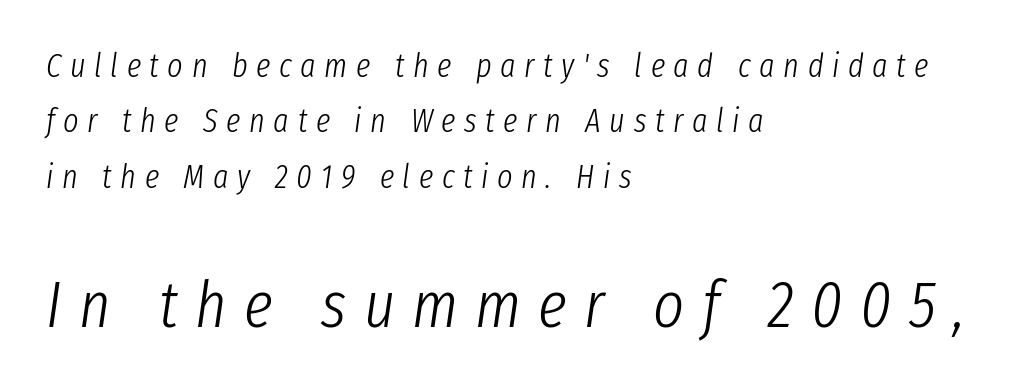
Look at the tracking — it's clearly loosened, letters drifting apart. Visually the block forms a straight wall on the left and a jagged coastline on the right. You could not count columns in this text — the font is proportionally spaced. The letters in the lower block stand taller than those in the block above.
